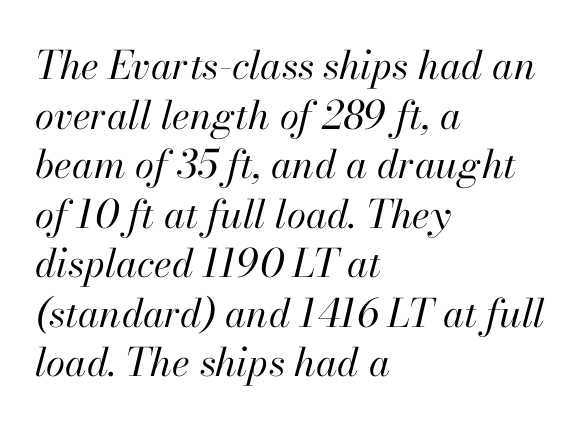
The lines sit at an ordinary, default distance from one another. Rule under the text: the space is simply empty. No chunkiness to these letters — they're not bold. Does extra space separate the letters? No, they use regular spacing.
